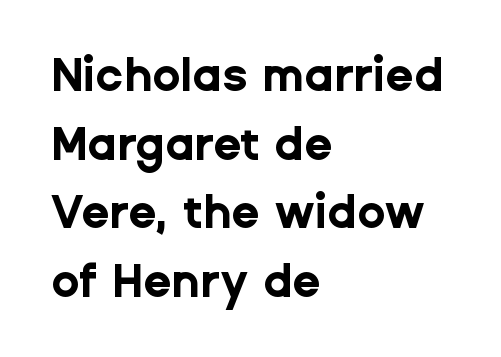
Rendered with straight, roman letterforms. Descenders hang freely into open space. Whoever set this chose a conventional vertical rhythm. On the weight axis this lands at bold, roughly 700. The text block is weighted toward the left margin, trailing off unevenly rightward. Varying glyph widths throughout — classic text-font behaviour.
